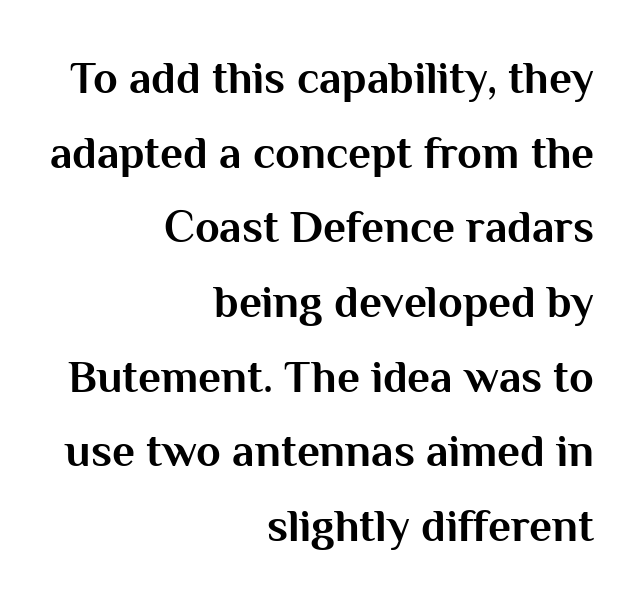
Q: Is the text bold? A: Yes.
Q: Is the text italic (slanted)? A: No, it is upright.
Q: Is the typeface a serif or a sans-serif typeface? A: Sans-serif.
Q: Is the text underlined? A: No.
Q: How is the paragraph aligned? A: Right-aligned.
Q: Is the spacing between letters normal or unusually wide? A: Normal.
Q: Is the spacing between lines tight, normal or loose? A: Normal.
Q: Width (condensed, normal, or wide)? A: Normal.
Q: Stroke contrast? A: Medium.
Q: x-height? A: Medium.
Q: Monospaced? A: No.
